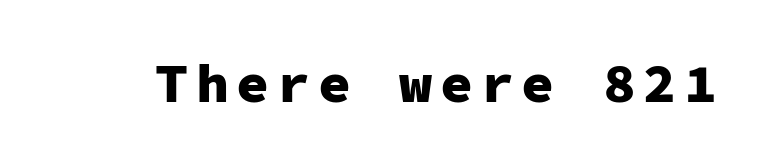
Q: Is the text bold? A: Yes.
Q: Is the text italic (slanted)? A: No, it is upright.
Q: Is the typeface a serif or a sans-serif typeface? A: Sans-serif.
Q: Is the text underlined? A: No.
Q: Width (condensed, normal, or wide)? A: Normal.
Q: Stroke contrast? A: Low.
Q: x-height? A: Medium.
Q: Monospaced? A: Yes.
